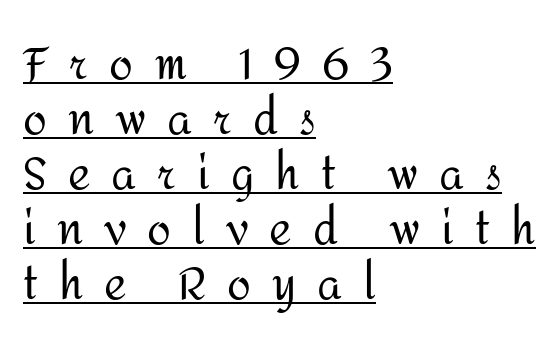
The image shows 43 px regular-weight sans-serif type, upright; set left-aligned, normal line spacing (1.28x), unusually wide letter spacing (+0.49 em), underlined; medium stroke contrast and a medium x-height.
